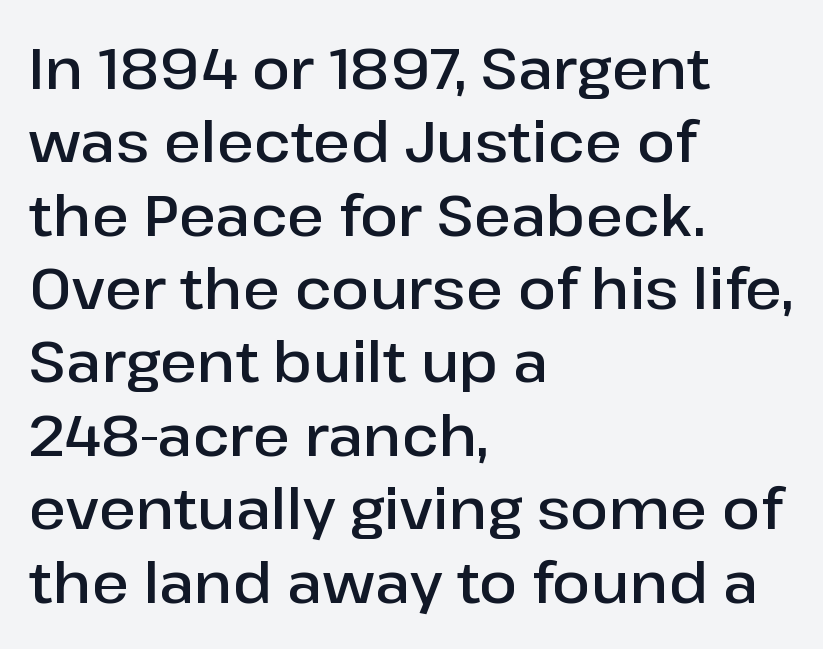
Q: Is the text bold? A: Semi-bold.
Q: Is the text italic (slanted)? A: No, it is upright.
Q: Is the typeface a serif or a sans-serif typeface? A: Sans-serif.
Q: Is the text underlined? A: No.
Q: How is the paragraph aligned? A: Left-aligned.
Q: Is the spacing between letters normal or unusually wide? A: Normal.
Q: Is the spacing between lines tight, normal or loose? A: Normal.
Q: Width (condensed, normal, or wide)? A: Normal.
Q: Stroke contrast? A: Low.
Q: x-height? A: Medium.
Q: Monospaced? A: No.
